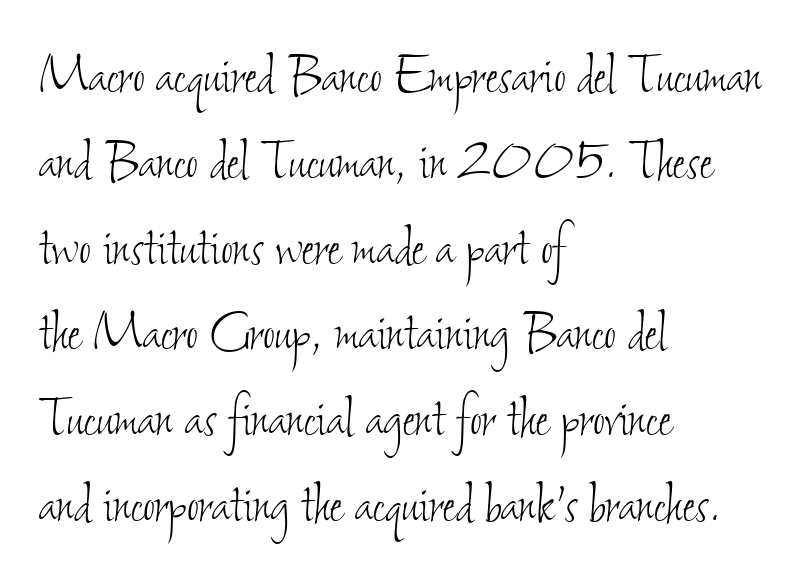
Descenders hang freely into open space. The letters look calm and open, with moderate or lighter stems. Each line starts at the same left margin while the right side varies. Compared with typical paragraphs, the rows here are spaced about the same. Here the designer chose a conventional face with non-uniform glyph widths.
